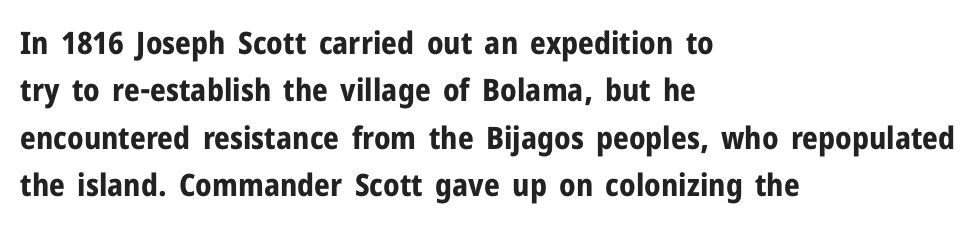
The designer left line spacing at the default. As a designer I'd log this as weight 700, bold. Posture: vertical. These lines are set flush left with a ragged right edge. The foot of each line stays bare and open.
